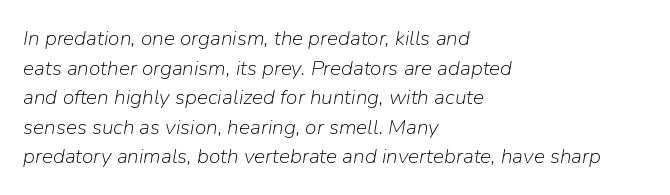
Q: Is the text bold? A: No.
Q: Is the text italic (slanted)? A: Yes, it leans right by about 9 degrees.
Q: Is the text underlined? A: No.
Q: How is the paragraph aligned? A: Left-aligned.
Q: Is the spacing between letters normal or unusually wide? A: Normal.
Q: Is the spacing between lines tight, normal or loose? A: Normal.
